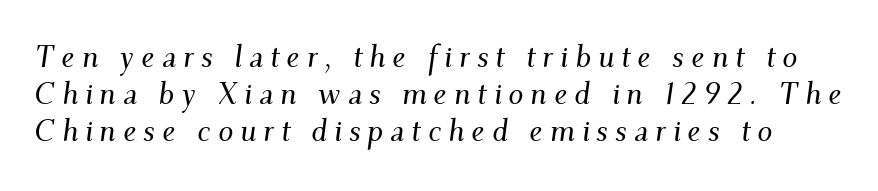
Only glyphs here, with clear space below each row. Characters are canted at an angle relative to the baseline's perpendicular. Do the characters align in a grid? No, the font is proportional. The tracking reads as deliberately expanded to a designer's eye. In terms of letterform style, serifs are clearly present.
